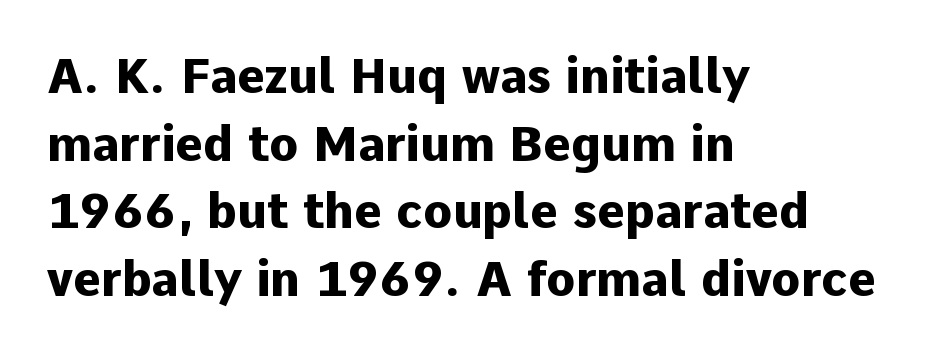
Q: Is the text bold? A: Yes.
Q: Is the text italic (slanted)? A: No, it is upright.
Q: Is the typeface a serif or a sans-serif typeface? A: Sans-serif.
Q: Is the text underlined? A: No.
Q: How is the paragraph aligned? A: Left-aligned.
Q: Is the spacing between letters normal or unusually wide? A: Normal.
Q: Is the spacing between lines tight, normal or loose? A: Normal.
Q: Width (condensed, normal, or wide)? A: Normal.
Q: Stroke contrast? A: Low.
Q: x-height? A: Medium.
Q: Monospaced? A: No.
